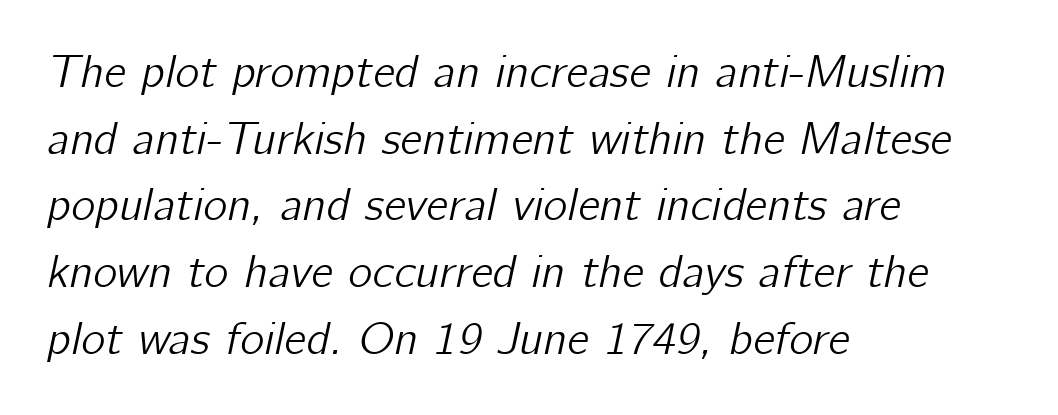
Q: Is the text italic (slanted)? A: Yes, it leans right by about 12 degrees.
Q: Is the text underlined? A: No.
Q: How is the paragraph aligned? A: Left-aligned.
Q: Is the spacing between letters normal or unusually wide? A: Normal.
Q: Is the spacing between lines tight, normal or loose? A: Normal.
Q: Width (condensed, normal, or wide)? A: Normal.
Q: Stroke contrast? A: Low.
Q: x-height? A: Medium.
Q: Monospaced? A: No.
